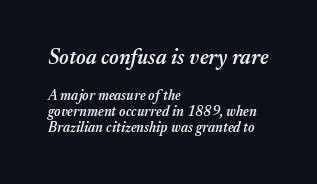
A semibold gives these letters moderate extra thickness, short of bold. The earlier block is typeset at a bigger size than the later block. No word sits above an underline. Baseline-to-baseline distance is barely more than the letter height. Quick note: italic. The lines are quadded left.
